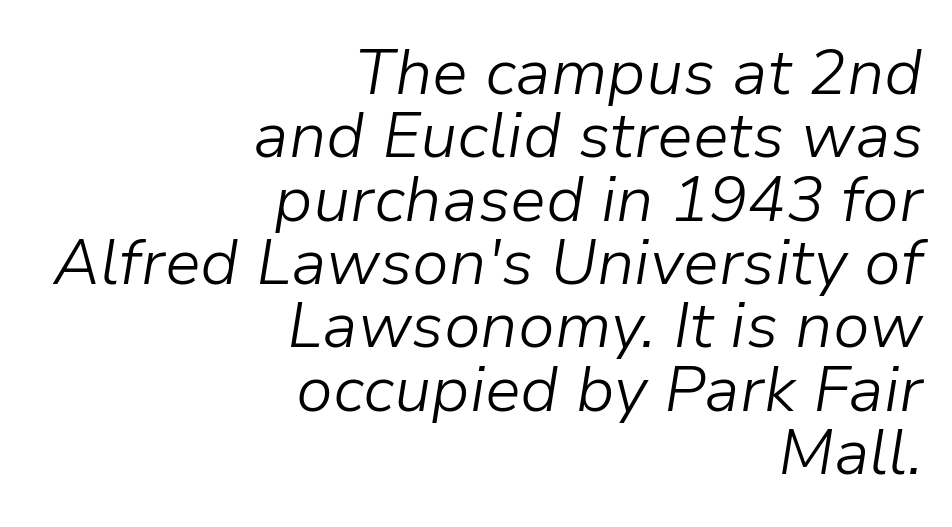
Q: Is the text bold? A: No.
Q: Is the text italic (slanted)? A: Yes, it leans right by about 9 degrees.
Q: Is the text underlined? A: No.
Q: How is the paragraph aligned? A: Right-aligned.
Q: Is the spacing between letters normal or unusually wide? A: Normal.
Q: Is the spacing between lines tight, normal or loose? A: Tight.
Q: Width (condensed, normal, or wide)? A: Normal.
Q: Stroke contrast? A: Low.
Q: x-height? A: Medium.
Q: Monospaced? A: No.
